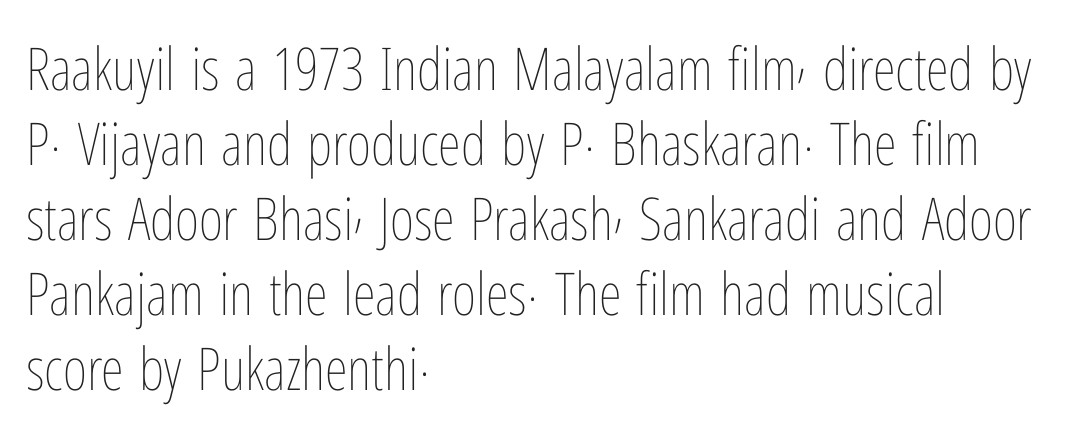
{"italic": "no", "bold": "no", "weight": "thin", "width": "condensed", "stroke_contrast": "low", "x_height": "medium", "monospaced": "no", "underline": "no", "align": "left", "line_spacing": "normal", "line_spacing_ratio": 1.27, "letter_spacing": "normal", "letter_spacing_em": 0.0, "glyph_px": 59}
